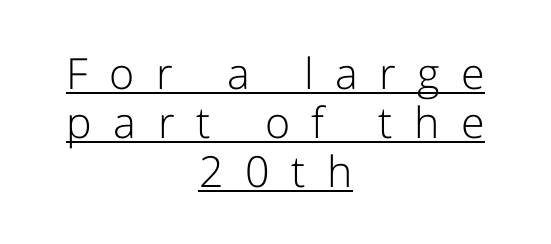
Q: Is the text bold? A: No.
Q: Is the text italic (slanted)? A: No, it is upright.
Q: Is the typeface a serif or a sans-serif typeface? A: Sans-serif.
Q: Is the text underlined? A: Yes.
Q: How is the paragraph aligned? A: Centered.
Q: Is the spacing between letters normal or unusually wide? A: Unusually wide.
Q: Is the spacing between lines tight, normal or loose? A: Tight.
Q: Width (condensed, normal, or wide)? A: Normal.
Q: Stroke contrast? A: Low.
Q: x-height? A: Medium.
Q: Monospaced? A: No.
